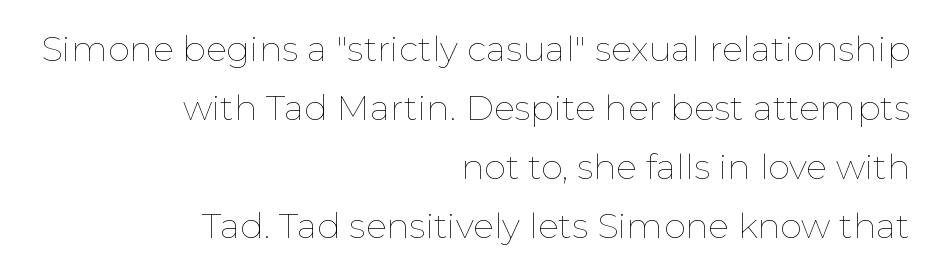
The image shows 35 px thin type, upright; set right-aligned, normal line spacing (1.69x), normal letter spacing, not underlined; low stroke contrast and a medium x-height.
